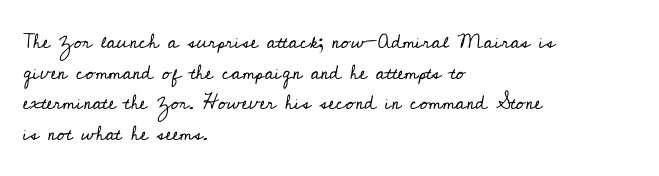
{"bold": "no", "underline": "no", "align": "left", "line_spacing": "normal", "line_spacing_ratio": 1.53, "letter_spacing": "normal", "letter_spacing_em": 0.0, "glyph_px": 20}
